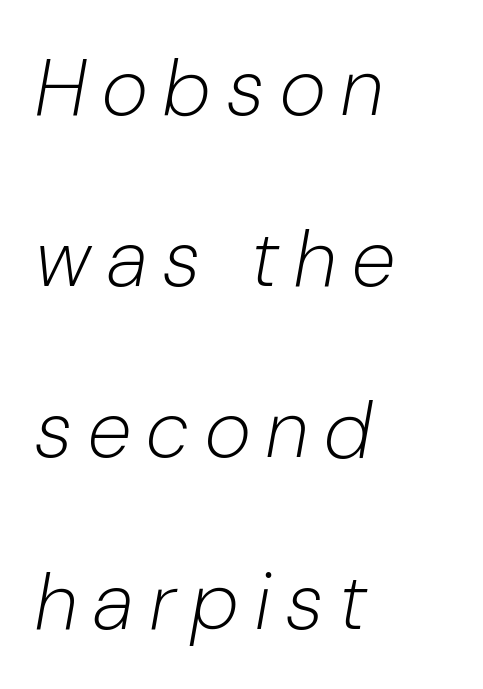
The image shows 80 px light type, italic (leaning right); set left-aligned, loose line spacing (2.14x), unusually wide letter spacing (+0.2 em), not underlined; low stroke contrast and a medium x-height.
